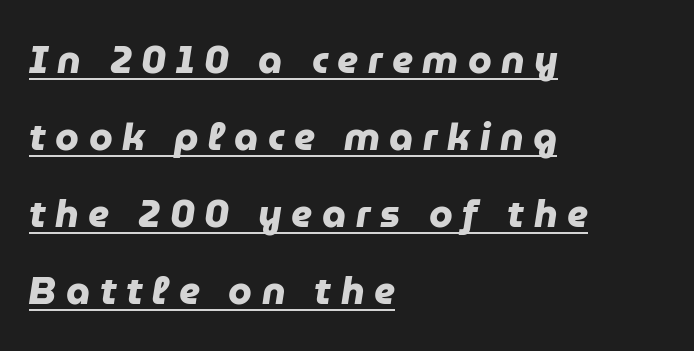
The image shows 38 px heavy sans-serif type; set left-aligned, loose line spacing (2.03x), unusually wide letter spacing (+0.25 em), underlined; low stroke contrast and a medium x-height.
